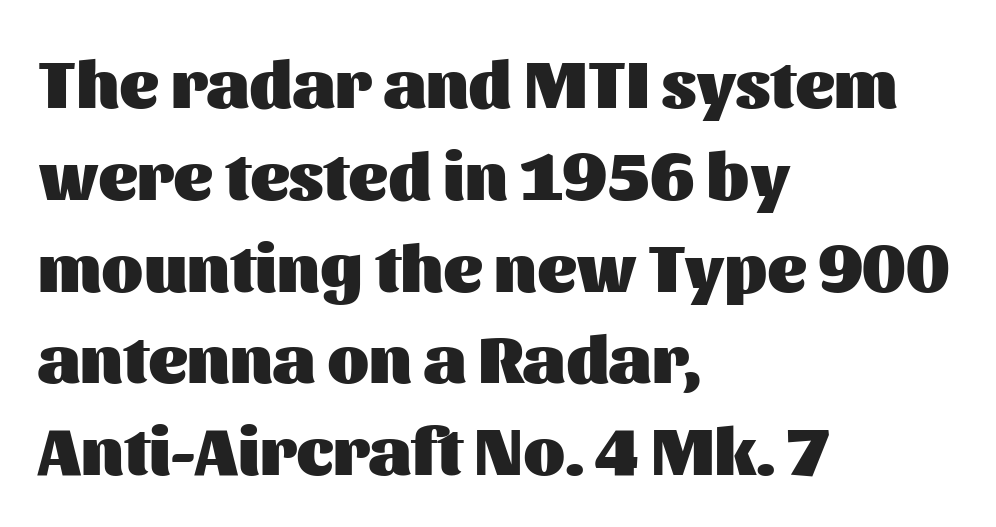
Q: Is the text bold? A: Yes.
Q: Is the text italic (slanted)? A: No, it is upright.
Q: Is the typeface a serif or a sans-serif typeface? A: Sans-serif.
Q: Is the text underlined? A: No.
Q: How is the paragraph aligned? A: Left-aligned.
Q: Is the spacing between letters normal or unusually wide? A: Normal.
Q: Is the spacing between lines tight, normal or loose? A: Normal.
Q: Width (condensed, normal, or wide)? A: Normal.
Q: Stroke contrast? A: Medium.
Q: x-height? A: Medium.
Q: Monospaced? A: No.
